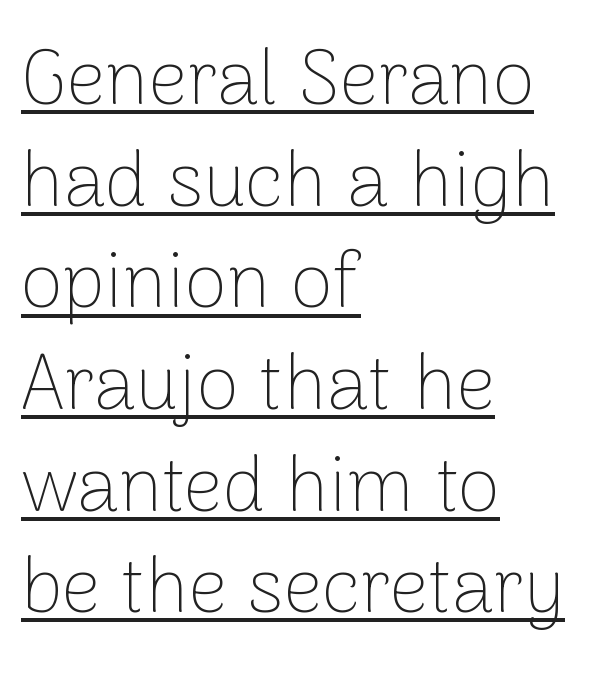
Normally led — the rows are evenly, conventionally spaced. Classification — sans serif. The characters are drawn with everyday or finer stroke widths. Nope, not italic — everything's standing straight. The rendered words wear a rule along their underside.
